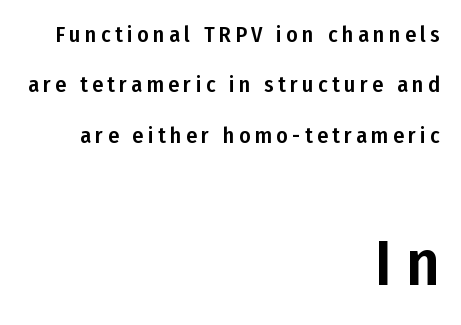
The image shows 65 px condensed sans-serif type, upright; set right-aligned, loose line spacing (2.29x), unusually wide letter spacing (+0.2 em), not underlined; the second (bottom) block is 2.95x larger; low stroke contrast and a medium x-height.
